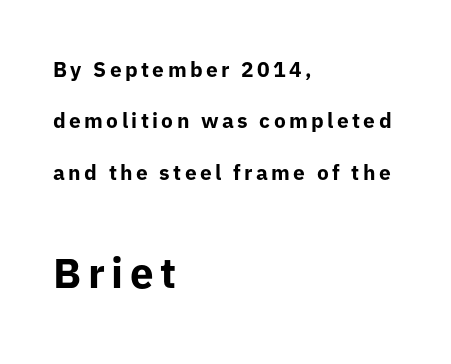
The image shows 42 px bold sans-serif type, upright; set left-aligned, loose line spacing (2.45x), not underlined; the second (bottom) block is 2.0x larger; low stroke contrast and a medium x-height.
